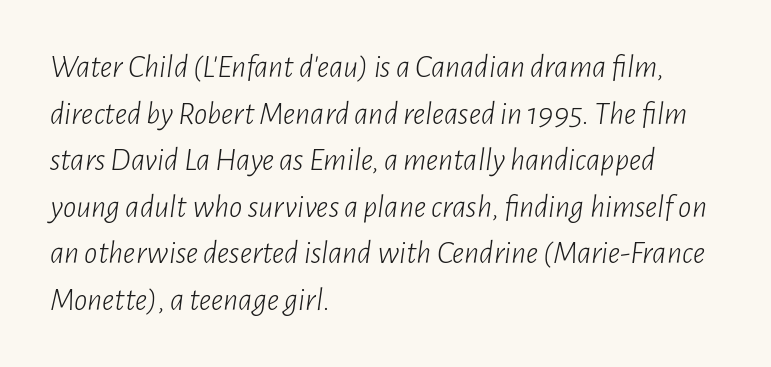
The image shows 33 px light, condensed type, italic (leaning right); set left-aligned, normal line spacing (1.41x), normal letter spacing, not underlined; low stroke contrast and a medium x-height.
